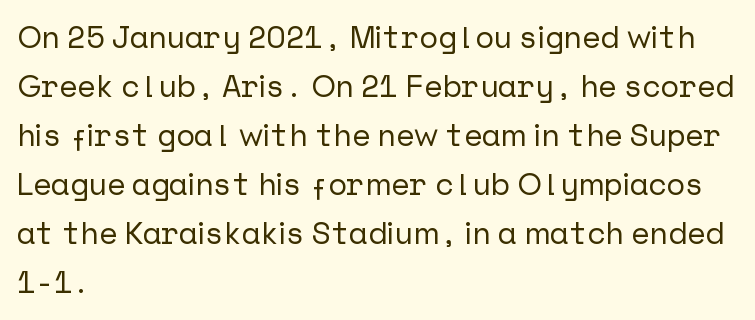
{"serif": "no", "italic": "no", "width": "normal", "stroke_contrast": "low", "x_height": "medium", "underline": "no", "align": "left", "line_spacing": "normal", "line_spacing_ratio": 1.58, "letter_spacing": "normal", "letter_spacing_em": 0.0, "glyph_px": 31}
